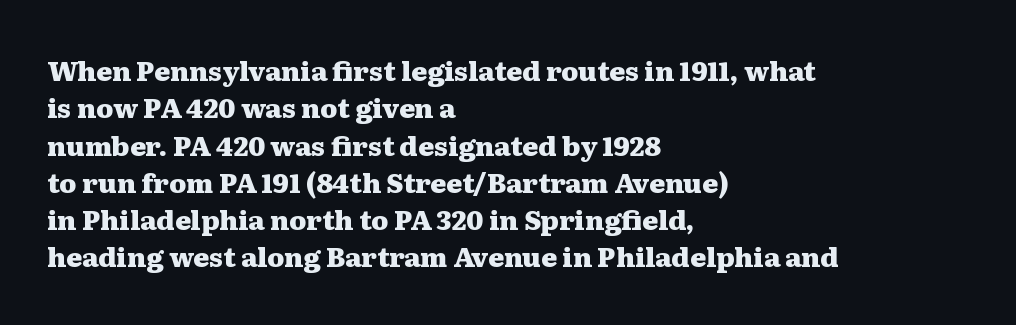
Q: Is the text bold? A: Yes.
Q: Is the text italic (slanted)? A: No, it is upright.
Q: Is the text underlined? A: No.
Q: How is the paragraph aligned? A: Left-aligned.
Q: Is the spacing between letters normal or unusually wide? A: Normal.
Q: Is the spacing between lines tight, normal or loose? A: Normal.
